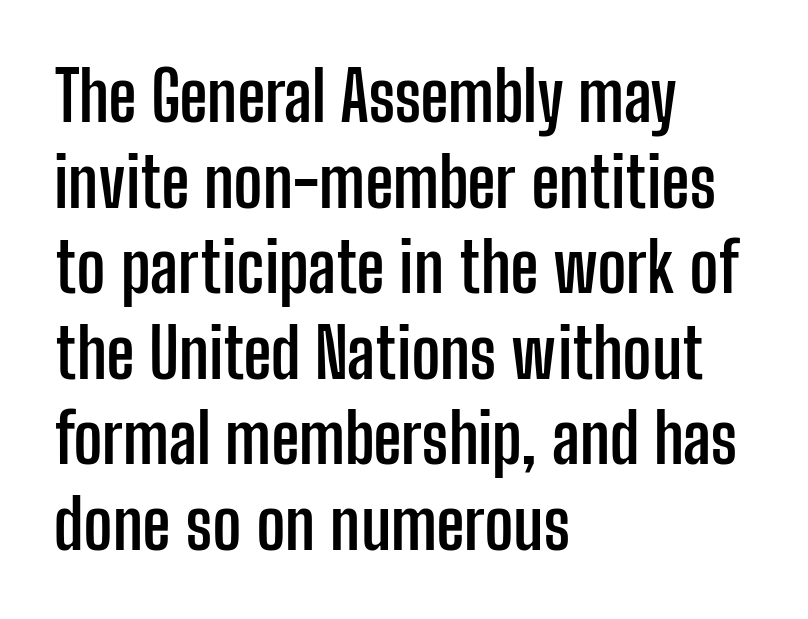
Q: Is the text bold? A: Yes.
Q: Is the text italic (slanted)? A: No, it is upright.
Q: Is the typeface a serif or a sans-serif typeface? A: Sans-serif.
Q: Is the text underlined? A: No.
Q: How is the paragraph aligned? A: Left-aligned.
Q: Is the spacing between letters normal or unusually wide? A: Normal.
Q: Width (condensed, normal, or wide)? A: Condensed.
Q: Stroke contrast? A: Low.
Q: x-height? A: Medium.
Q: Monospaced? A: No.
